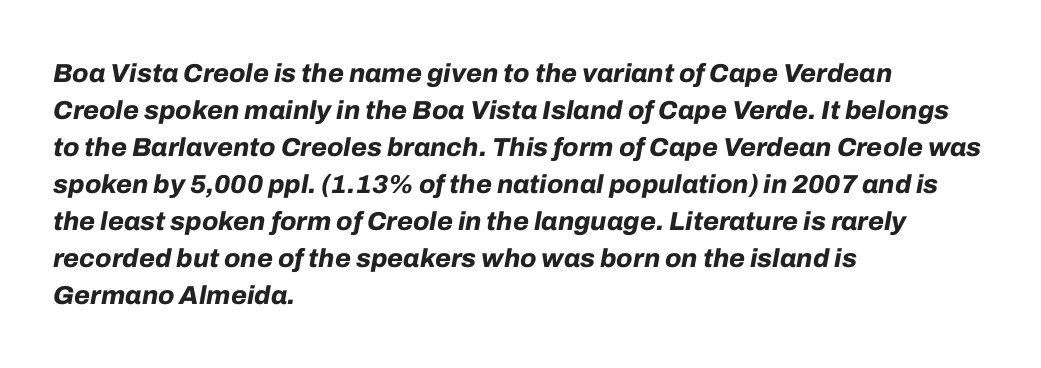
{"italic": "yes", "lean": "right", "slant_degrees": 10, "bold": "yes", "underline": "no", "align": "left", "line_spacing": "normal", "line_spacing_ratio": 1.42, "letter_spacing": "normal", "letter_spacing_em": 0.0, "glyph_px": 26}
